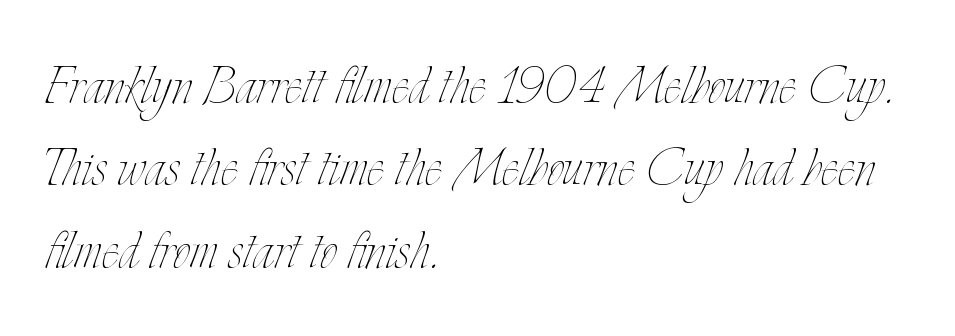
{"bold": "no", "weight": "thin", "width": "condensed", "stroke_contrast": "low", "x_height": "small", "monospaced": "no", "underline": "no", "align": "left", "line_spacing_ratio": 1.23, "letter_spacing": "normal", "letter_spacing_em": 0.0, "glyph_px": 67}
